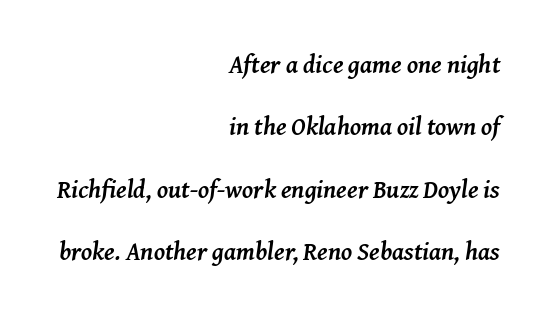
Q: Is the text bold? A: Yes.
Q: Is the text italic (slanted)? A: Yes, it leans right by about 8 degrees.
Q: Is the text underlined? A: No.
Q: How is the paragraph aligned? A: Right-aligned.
Q: Is the spacing between letters normal or unusually wide? A: Normal.
Q: Is the spacing between lines tight, normal or loose? A: Loose.
